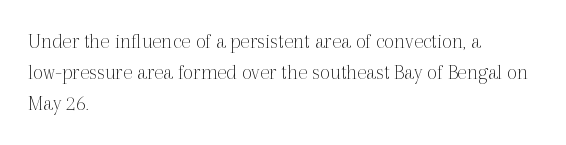
Q: Is the text bold? A: No.
Q: Is the text italic (slanted)? A: No, it is upright.
Q: Is the text underlined? A: No.
Q: How is the paragraph aligned? A: Left-aligned.
Q: Is the spacing between letters normal or unusually wide? A: Normal.
Q: Is the spacing between lines tight, normal or loose? A: Normal.
